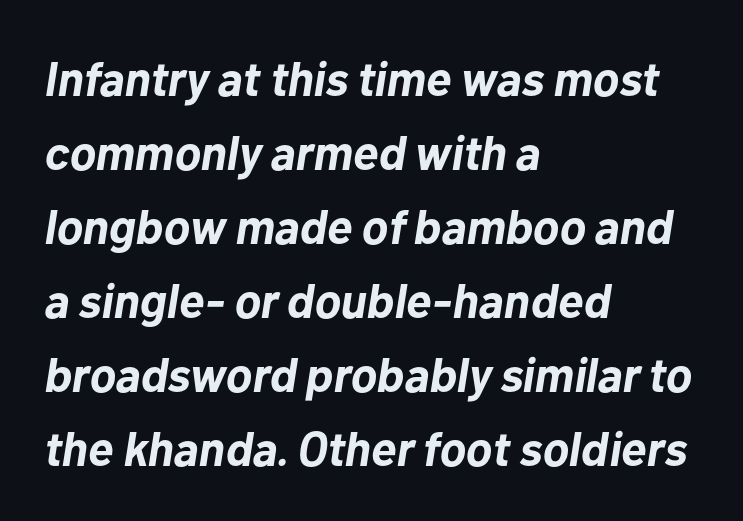
Unmarked baselines from the first word to the last. A normal amount of white space separates one row of letters from the next. The axis of the letterforms is tilted away from vertical. How heavy is the stroke? Heavy — this is a bold. Glyph-to-glyph distance matches everyday printed text. The passage shown is typed in a proportional face where columns would drift.
